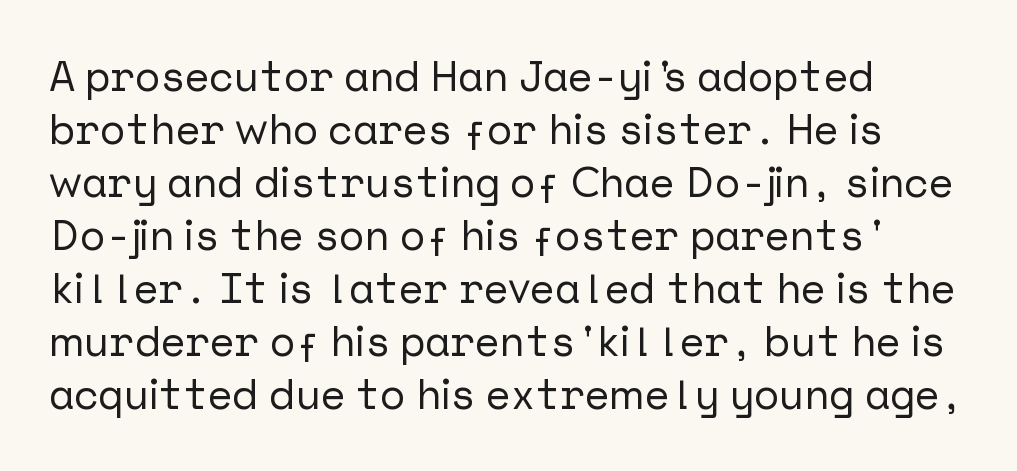
The image shows 42 px sans-serif type, upright; set left-aligned, normal line spacing (1.26x), normal letter spacing, not underlined; low stroke contrast and a medium x-height.
